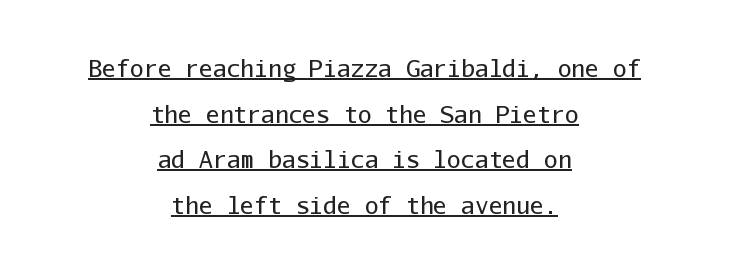
The image shows 23 px text type, upright; set centered, loose line spacing (1.98x), normal letter spacing, underlined.
